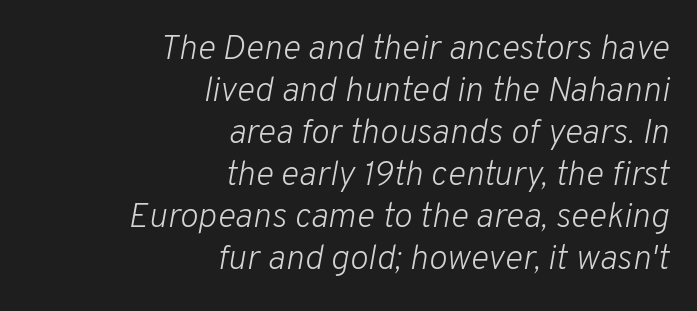
{"italic": "yes", "lean": "right", "slant_degrees": 10, "bold": "no", "weight": "light", "width": "normal", "stroke_contrast": "low", "x_height": "medium", "monospaced": "no", "underline": "no", "align": "right", "line_spacing_ratio": 1.2, "letter_spacing": "normal", "letter_spacing_em": 0.0, "glyph_px": 35}
